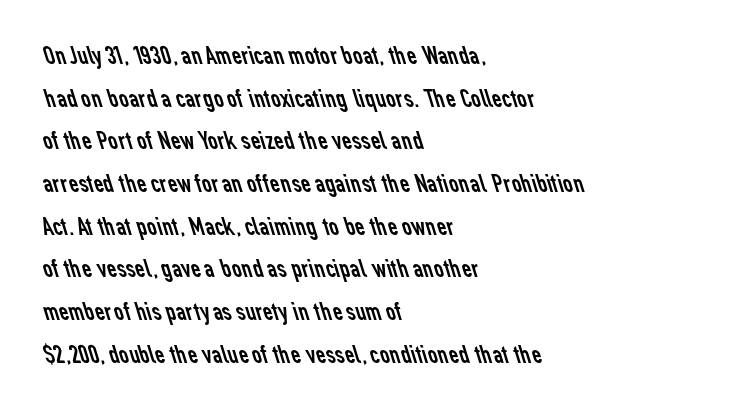
The image shows 27 px text type; set left-aligned, normal line spacing (1.58x), normal letter spacing, not underlined.
